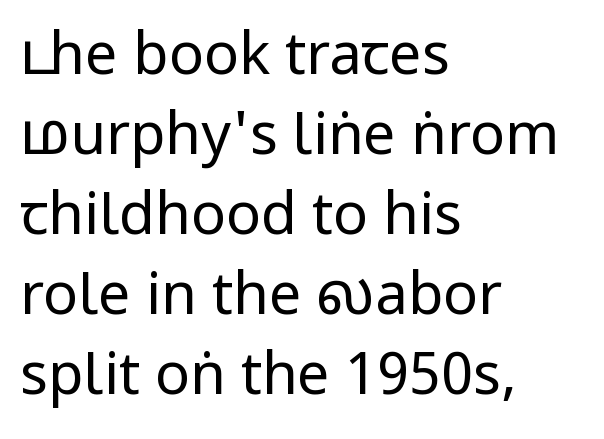
This reads as an unemphasized weight, regular at the heaviest. Compared with typical paragraphs, the rows here are spaced about the same. Underline: absent. This sample uses an upright cut, with every glyph sitting square on the baseline. A classic flush-left, rag-right setting is used for this passage. Font category for this specimen: sans-serif.
